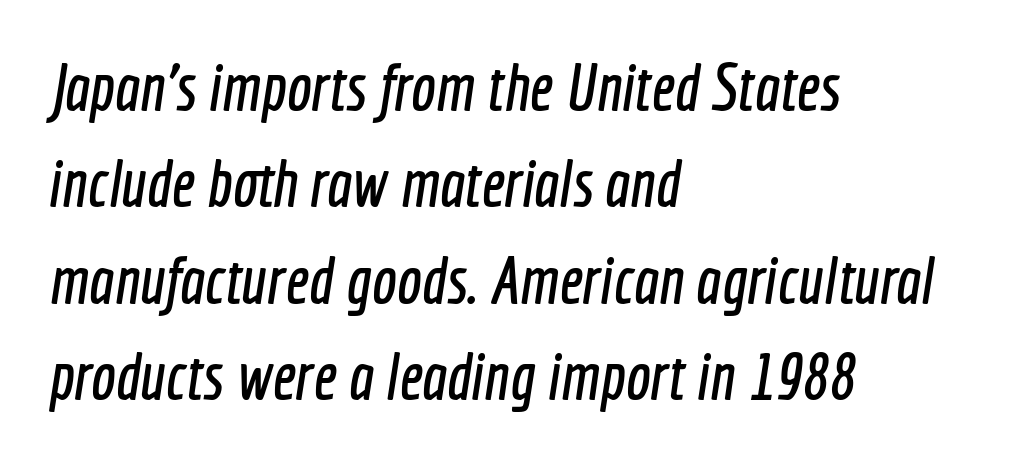
Q: Is the typeface a serif or a sans-serif typeface? A: Sans-serif.
Q: Is the text underlined? A: No.
Q: How is the paragraph aligned? A: Left-aligned.
Q: Is the spacing between letters normal or unusually wide? A: Normal.
Q: Is the spacing between lines tight, normal or loose? A: Normal.
Q: Width (condensed, normal, or wide)? A: Condensed.
Q: x-height? A: Medium.
Q: Monospaced? A: No.
